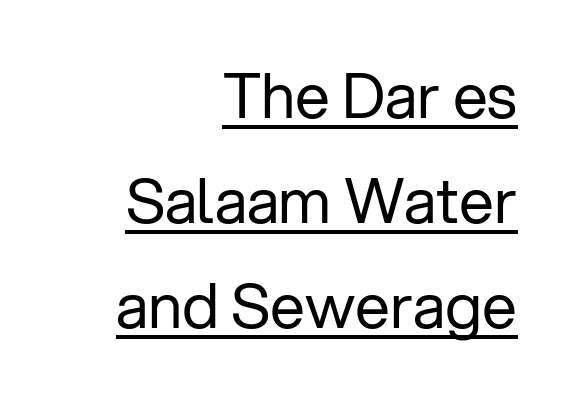
{"serif": "no", "italic": "no", "bold": "no", "weight": "regular", "width": "normal", "stroke_contrast": "low", "x_height": "medium", "monospaced": "no", "underline": "yes", "align": "right", "line_spacing": "normal", "line_spacing_ratio": 1.69, "letter_spacing": "normal", "letter_spacing_em": 0.0, "glyph_px": 62}
